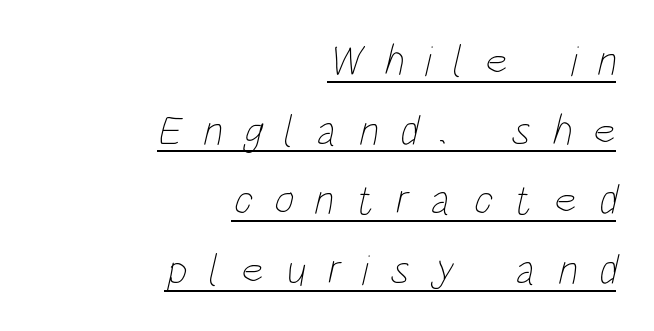
In terms of leading, this rendering sits right in the middle. On a weight scale, this lands at 450 or below. What decoration does the sample have? An underline. Line endings align vertically; line beginnings do not.
